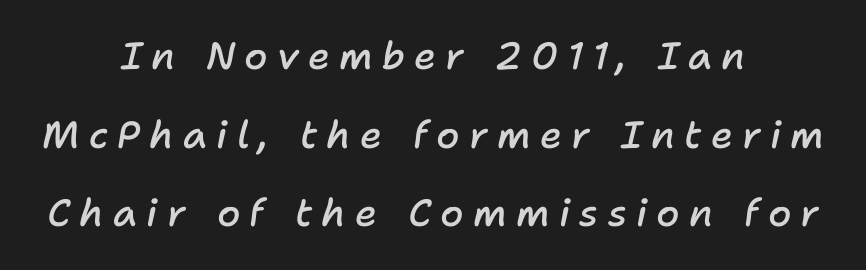
The image shows 38 px semibold type, italic (leaning right); set centered, loose line spacing (2.07x), unusually wide letter spacing (+0.24 em), not underlined; low stroke contrast and a medium x-height.
